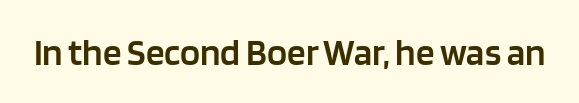
The image shows 37 px semibold sans-serif type, upright; set normal letter spacing, not underlined; low stroke contrast and a large x-height.
